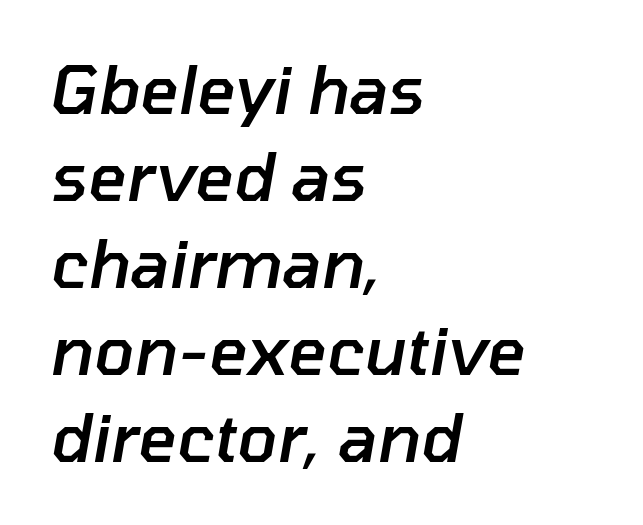
Descenders are the only things crossing below the line. The compositor pushed each line to the left boundary. The face used here has a pronounced slope to its letters. Regarding leading, the lines here are spaced in the standard way. There is no visible air inserted between adjacent glyphs. Looks like regular typesetting: each glyph gets only the width it needs.
